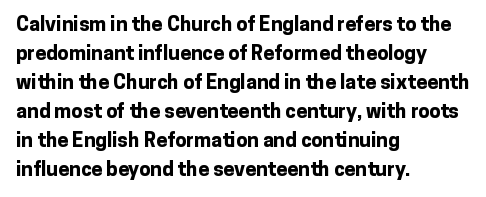
{"italic": "no", "bold": "yes", "underline": "no", "align": "left", "line_spacing": "normal", "line_spacing_ratio": 1.45, "letter_spacing": "normal", "letter_spacing_em": 0.0, "glyph_px": 20}
